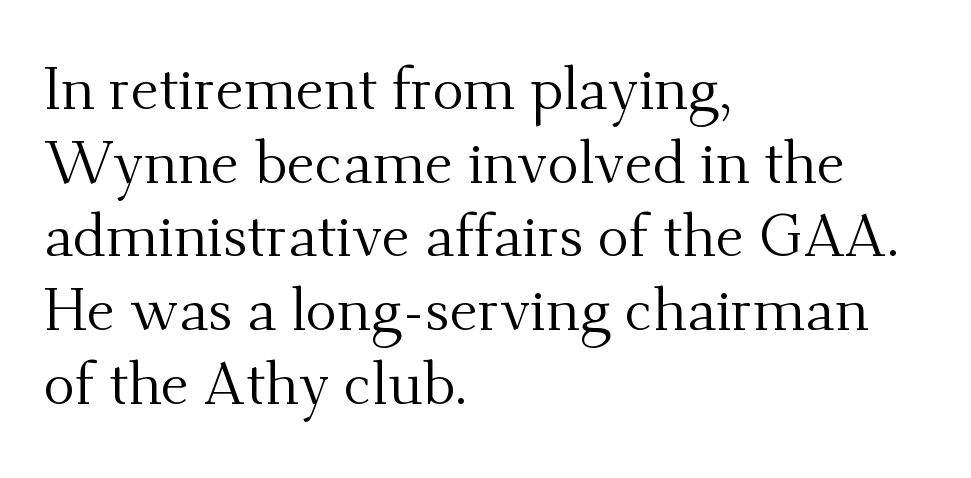
Q: Is the text bold? A: No.
Q: Is the text italic (slanted)? A: No, it is upright.
Q: Is the typeface a serif or a sans-serif typeface? A: Serif.
Q: Is the text underlined? A: No.
Q: How is the paragraph aligned? A: Left-aligned.
Q: Is the spacing between letters normal or unusually wide? A: Normal.
Q: Is the spacing between lines tight, normal or loose? A: Normal.
Q: Width (condensed, normal, or wide)? A: Normal.
Q: Stroke contrast? A: Medium.
Q: x-height? A: Small.
Q: Monospaced? A: No.
